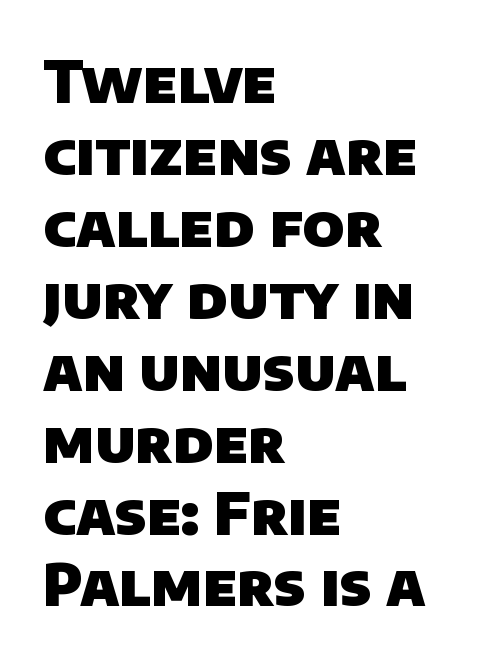
{"serif": "no", "bold": "yes", "weight": "heavy", "width": "normal", "stroke_contrast": "low", "x_height": "large", "monospaced": "no", "underline": "no", "align": "left", "line_spacing_ratio": 1.24, "letter_spacing": "normal", "letter_spacing_em": 0.0, "glyph_px": 58}
